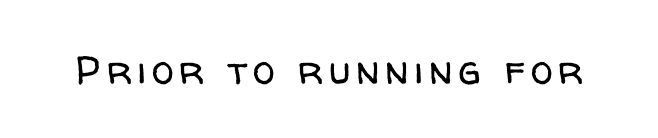
{"serif": "no", "italic": "no", "bold": "no", "weight": "regular", "width": "normal", "stroke_contrast": "low", "x_height": "medium", "monospaced": "no", "underline": "no", "glyph_px": 40}
